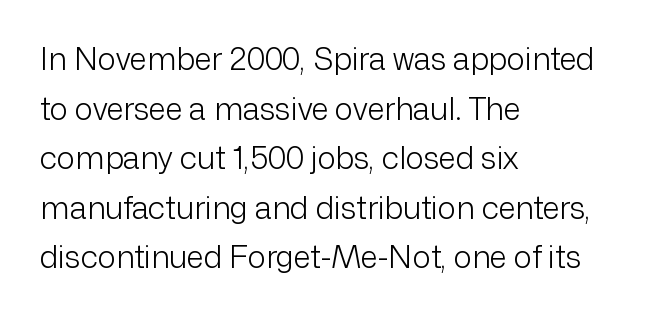
Think of a printed novel: that variable character pitch is what you see here. The rag falls on the right side of this text block. Rendered with straight, roman letterforms. Nobody touched the tracking dial on this one. Notice how descenders clear the ascenders below comfortably — that's standard leading. Are there feet on the stems? There aren't — it's a sans.
